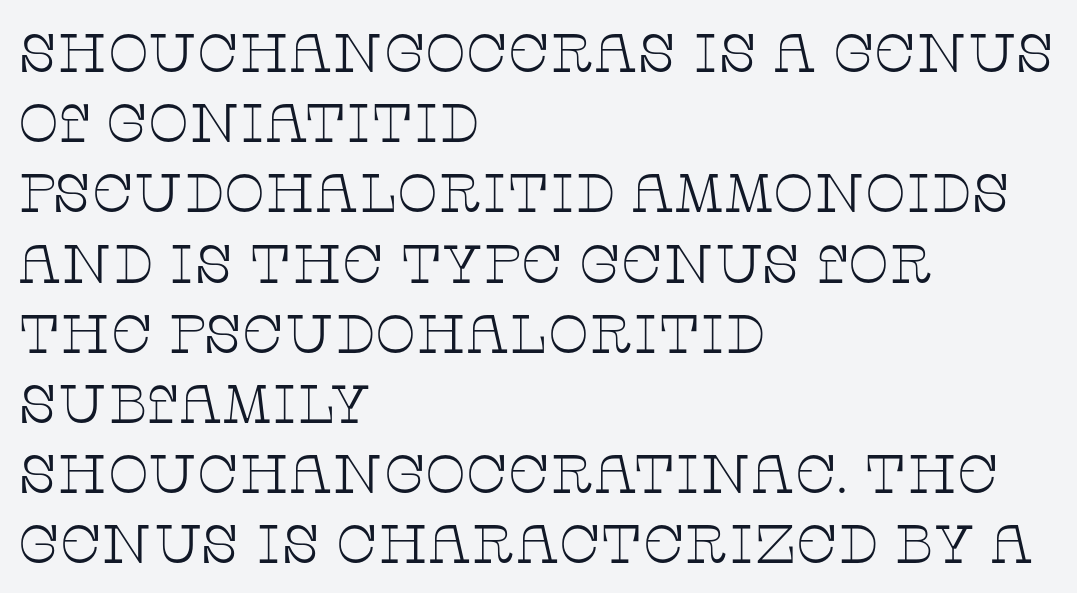
{"serif": "yes", "italic": "no", "bold": "no", "weight": "thin", "width": "wide", "stroke_contrast": "low", "x_height": "large", "monospaced": "no", "underline": "no", "align": "left", "line_spacing": "normal", "line_spacing_ratio": 1.3, "letter_spacing": "normal", "letter_spacing_em": 0.0, "glyph_px": 54}
